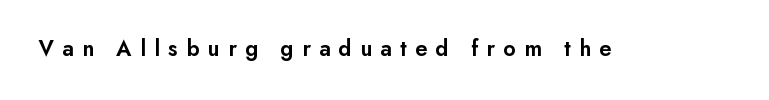
The image shows 23 px text type, upright; set unusually wide letter spacing (+0.36 em), not underlined.
